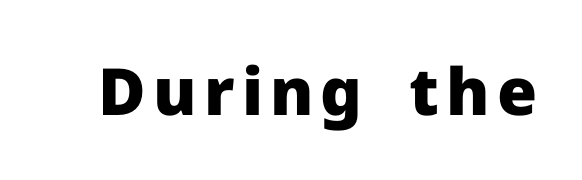
Is this a sans? Yes — the strokes have no serifs. Rendered with straight, roman letterforms. These lines are rendered in a variable-pitch font. The foot of each line stays bare and open. Students, this is bold: see how much ink each stroke carries.
